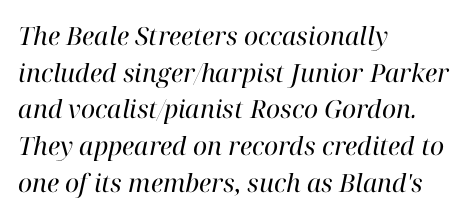
The image shows 25 px text type, italic (leaning right); set left-aligned, normal line spacing (1.47x), normal letter spacing, not underlined.
